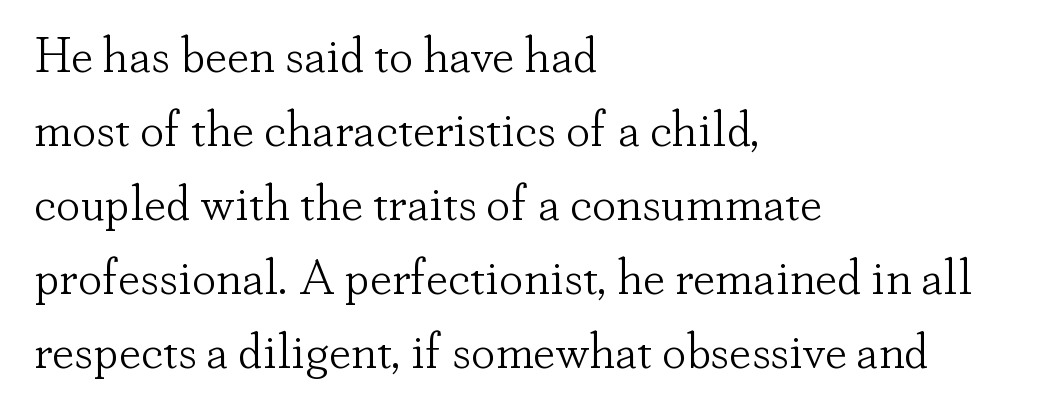
The image shows 49 px light serif type, upright; set left-aligned, normal line spacing (1.51x), normal letter spacing, not underlined; low stroke contrast and a small x-height.
